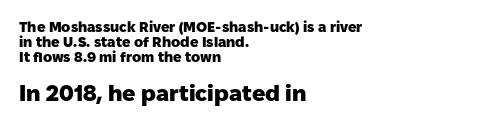
{"italic": "no", "bold": "yes", "underline": "no", "align": "left", "line_spacing": "tight", "line_spacing_ratio": 1.06, "letter_spacing": "normal", "letter_spacing_em": 0.0, "larger_block": "second", "size_ratio": 1.57, "glyph_px": 22}
